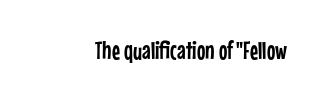
Q: Is the text italic (slanted)? A: No, it is upright.
Q: Is the text underlined? A: No.
Q: Is the spacing between letters normal or unusually wide? A: Normal.
